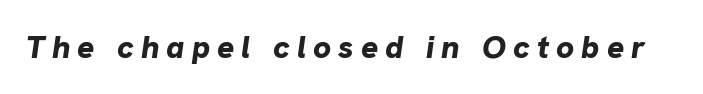
The image shows 32 px bold type, italic (leaning right); set unusually wide letter spacing (+0.22 em), not underlined; low stroke contrast and a medium x-height.
